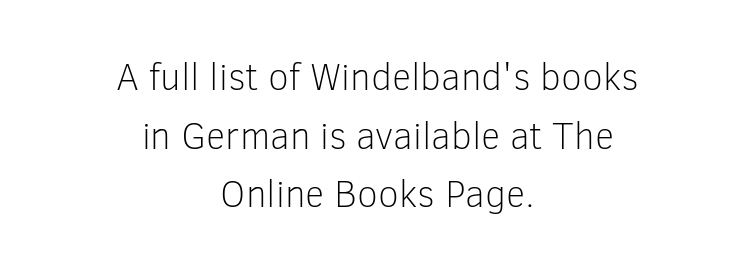
The image shows 38 px light sans-serif type, upright; set centered, normal line spacing (1.54x), normal letter spacing, not underlined; low stroke contrast and a medium x-height.
